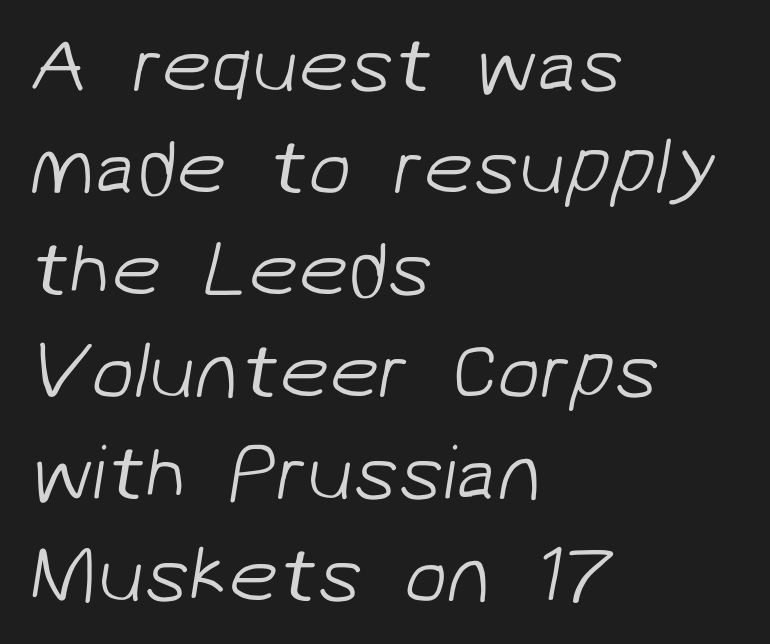
Think standard paragraph weight, or any step lighter than that. Notice how the passage keeps a crisp vertical edge on the left only. Note: no serifs on the glyphs. Decoration check: the copy has no underline.
